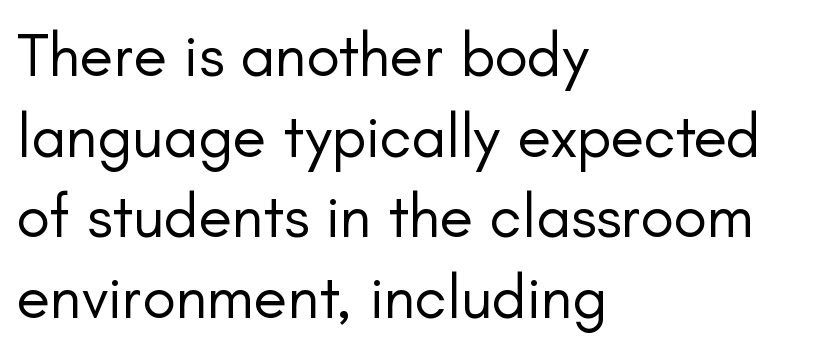
The image shows 62 px regular-weight sans-serif type, upright; set left-aligned, normal line spacing (1.3x), normal letter spacing, not underlined; low stroke contrast and a small x-height.
